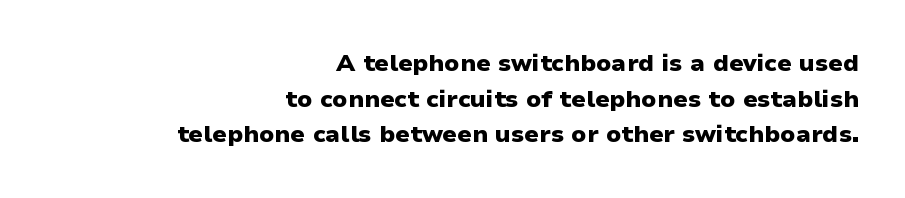
{"italic": "no", "bold": "yes", "underline": "no", "align": "right", "line_spacing": "normal", "line_spacing_ratio": 1.48, "letter_spacing": "normal", "letter_spacing_em": 0.0, "glyph_px": 24}
